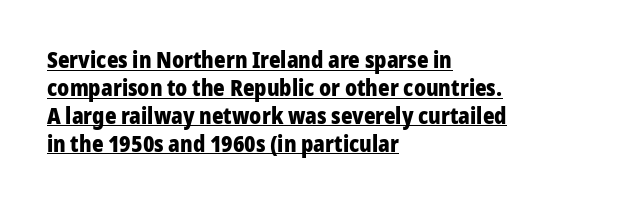
Posture: vertical. The specimen includes a rule beneath the text block's lines. Compared with typical body copy, the letter spacing here is the same. These lines sit exactly where default settings would place them. Heavy-handed strokes throughout: this text is bold.
